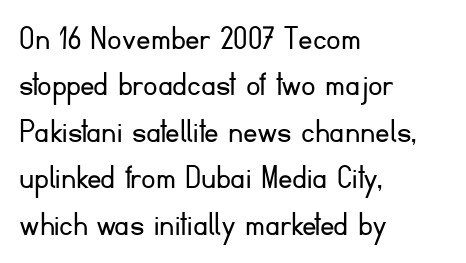
The image shows 36 px light sans-serif type, upright; set left-aligned, normal line spacing (1.29x), normal letter spacing, not underlined; low stroke contrast and a small x-height.
